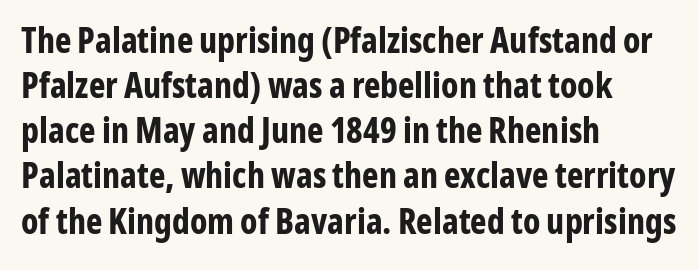
The image shows 35 px bold, condensed sans-serif type, upright; set left-aligned, normal line spacing (1.29x), normal letter spacing, not underlined; low stroke contrast and a medium x-height.
